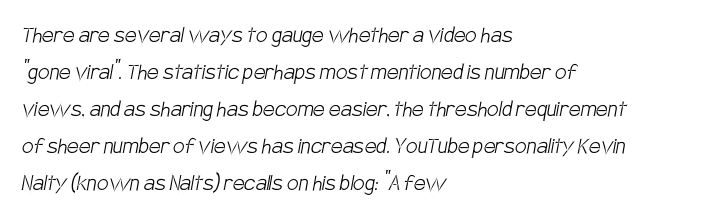
The image shows 26 px text type; set left-aligned, normal line spacing (1.42x), normal letter spacing, not underlined.
